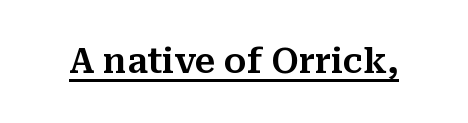
Q: Is the text italic (slanted)? A: No, it is upright.
Q: Is the typeface a serif or a sans-serif typeface? A: Serif.
Q: Is the text underlined? A: Yes.
Q: Is the spacing between letters normal or unusually wide? A: Normal.
Q: Width (condensed, normal, or wide)? A: Normal.
Q: Stroke contrast? A: Medium.
Q: x-height? A: Medium.
Q: Monospaced? A: No.
